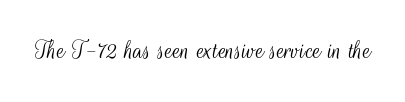
A light-to-regular cut is what we see here. There is no visible air inserted between adjacent glyphs. Each letter's strokes conclude bluntly, with no projecting serifs. Here the designer chose a conventional face with non-uniform glyph widths. Has an underline been added? It has not.
